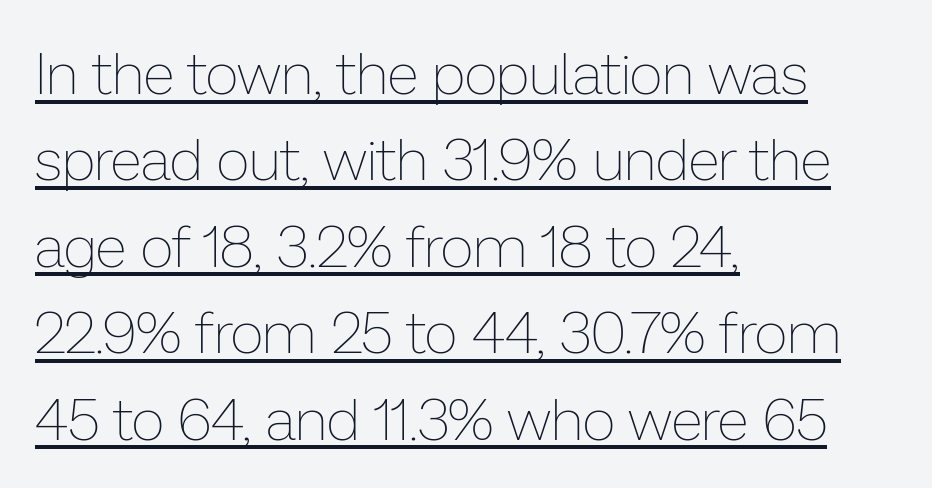
The image shows 58 px thin type, upright; set left-aligned, normal line spacing (1.49x), normal letter spacing, underlined; low stroke contrast and a medium x-height.
